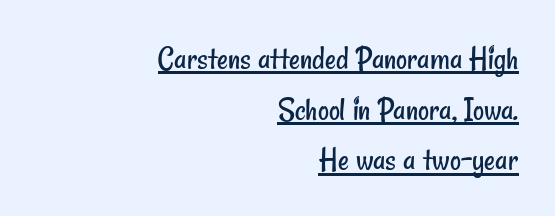
The image shows 34 px regular-weight, condensed sans-serif type; set right-aligned, normal line spacing (1.49x), normal letter spacing, underlined; low stroke contrast and a small x-height.
